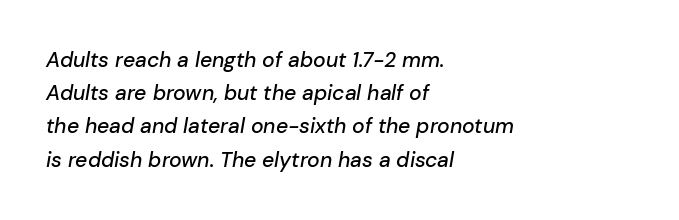
{"italic": "yes", "lean": "right", "slant_degrees": 10, "underline": "no", "align": "left", "line_spacing": "normal", "line_spacing_ratio": 1.58, "letter_spacing": "normal", "letter_spacing_em": 0.0, "glyph_px": 21}
